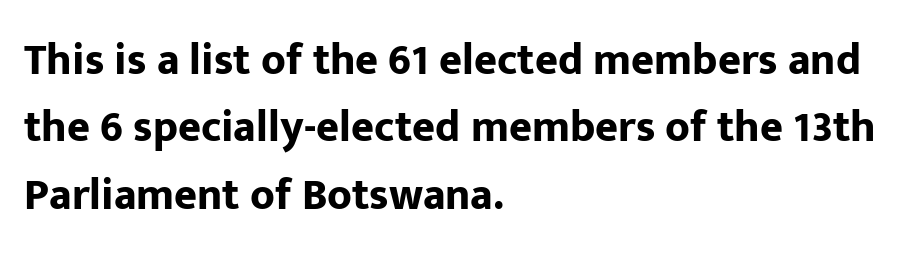
Q: Is the text bold? A: Yes.
Q: Is the text italic (slanted)? A: No, it is upright.
Q: Is the typeface a serif or a sans-serif typeface? A: Sans-serif.
Q: Is the text underlined? A: No.
Q: How is the paragraph aligned? A: Left-aligned.
Q: Is the spacing between letters normal or unusually wide? A: Normal.
Q: Is the spacing between lines tight, normal or loose? A: Normal.
Q: Width (condensed, normal, or wide)? A: Normal.
Q: Stroke contrast? A: Low.
Q: x-height? A: Medium.
Q: Monospaced? A: No.
